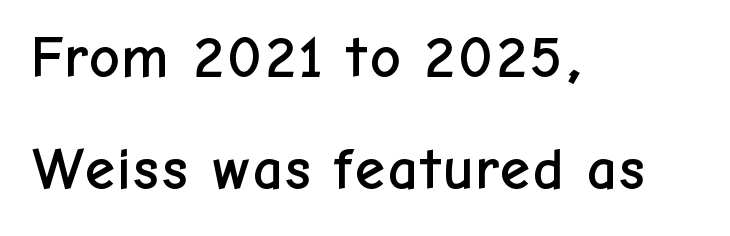
Q: Is the text italic (slanted)? A: No, it is upright.
Q: Is the typeface a serif or a sans-serif typeface? A: Sans-serif.
Q: Is the text underlined? A: No.
Q: How is the paragraph aligned? A: Left-aligned.
Q: Is the spacing between letters normal or unusually wide? A: Normal.
Q: Width (condensed, normal, or wide)? A: Normal.
Q: Stroke contrast? A: Low.
Q: x-height? A: Medium.
Q: Monospaced? A: No.
